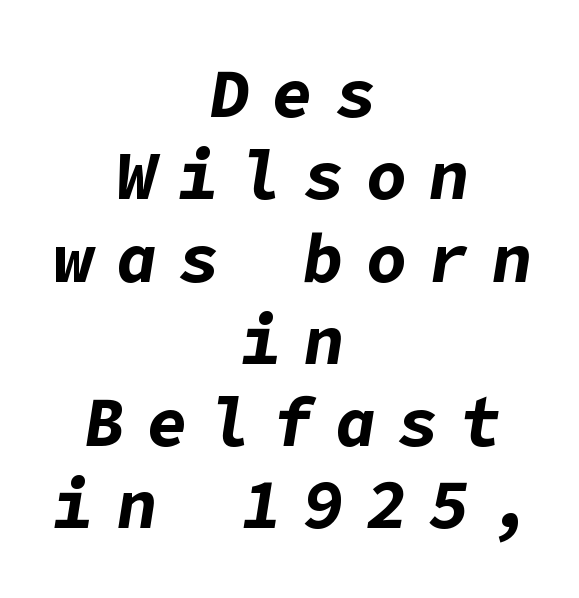
The image shows 68 px bold type, italic (leaning right); set centered, line spacing 1.21x, unusually wide letter spacing (+0.32 em), not underlined; low stroke contrast and a medium x-height.
